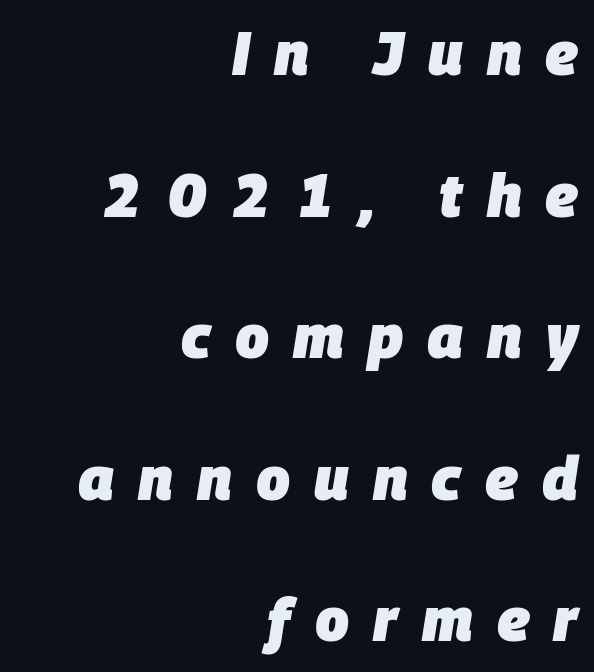
The image shows 60 px heavy type, italic (leaning right); set right-aligned, loose line spacing (2.36x), unusually wide letter spacing (+0.4 em), not underlined; low stroke contrast and a large x-height.
